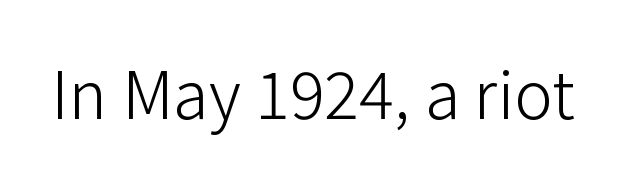
Grotesque or geometric, the face here clearly has no serifs. Character widths vary here, with narrow letters taking less room than wide ones. The typography opts for an upright posture over an oblique one. The words here are not underlined.
